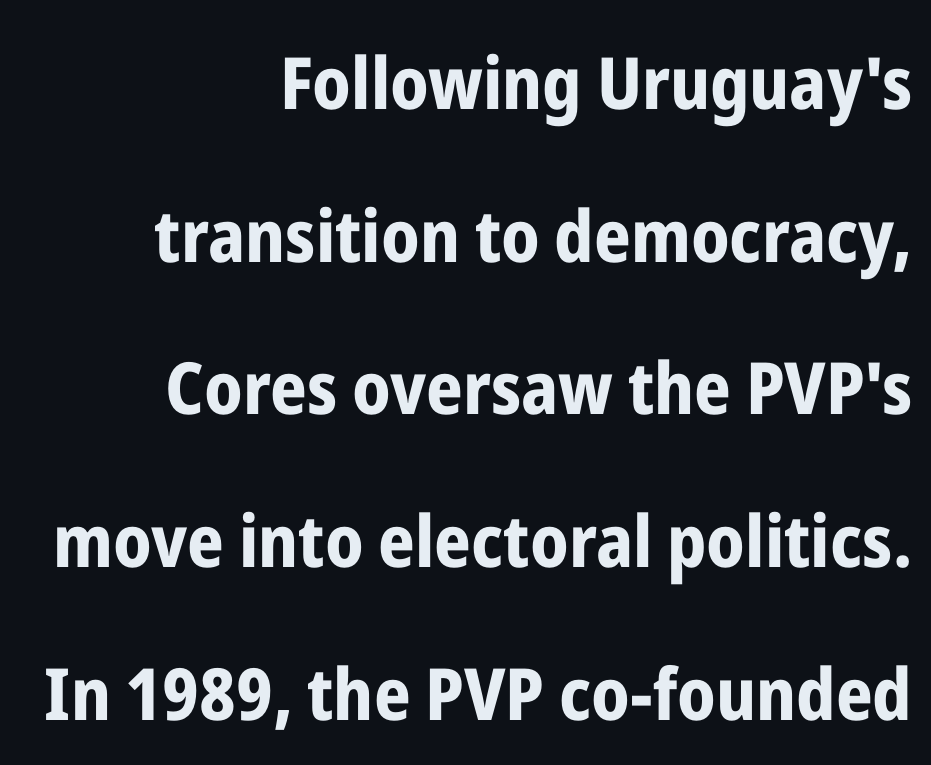
Q: Is the text bold? A: Yes.
Q: Is the text italic (slanted)? A: No, it is upright.
Q: Is the typeface a serif or a sans-serif typeface? A: Sans-serif.
Q: Is the text underlined? A: No.
Q: How is the paragraph aligned? A: Right-aligned.
Q: Is the spacing between letters normal or unusually wide? A: Normal.
Q: Is the spacing between lines tight, normal or loose? A: Loose.
Q: Width (condensed, normal, or wide)? A: Condensed.
Q: Stroke contrast? A: Low.
Q: x-height? A: Medium.
Q: Monospaced? A: No.
